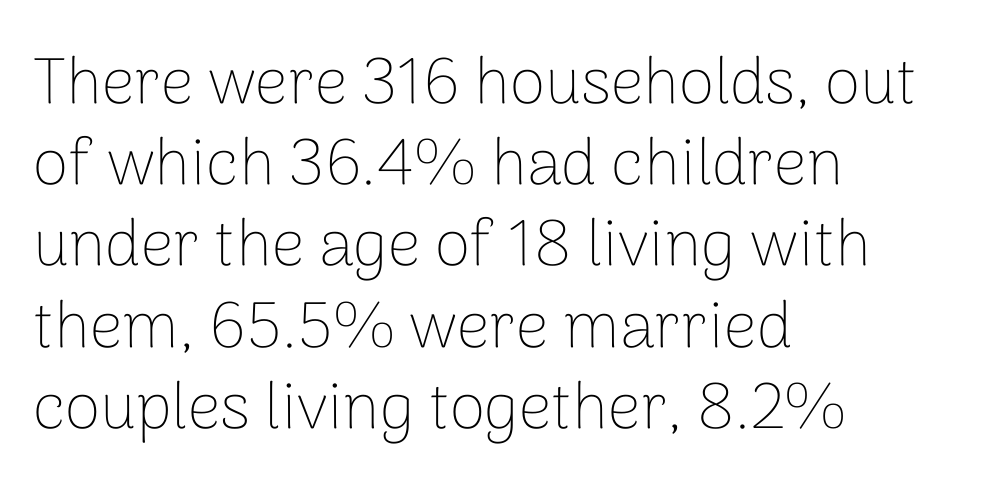
{"serif": "no", "italic": "no", "bold": "no", "weight": "thin", "width": "normal", "stroke_contrast": "low", "x_height": "medium", "monospaced": "no", "underline": "no", "align": "left", "line_spacing": "normal", "line_spacing_ratio": 1.25, "letter_spacing": "normal", "letter_spacing_em": 0.0, "glyph_px": 65}
